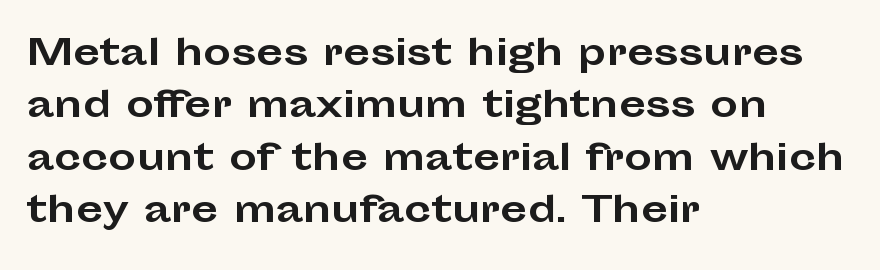
Q: Is the text bold? A: Yes.
Q: Is the text italic (slanted)? A: No, it is upright.
Q: Is the typeface a serif or a sans-serif typeface? A: Sans-serif.
Q: Is the text underlined? A: No.
Q: How is the paragraph aligned? A: Left-aligned.
Q: Is the spacing between letters normal or unusually wide? A: Normal.
Q: Is the spacing between lines tight, normal or loose? A: Normal.
Q: Width (condensed, normal, or wide)? A: Wide.
Q: Stroke contrast? A: Low.
Q: x-height? A: Medium.
Q: Monospaced? A: No.
